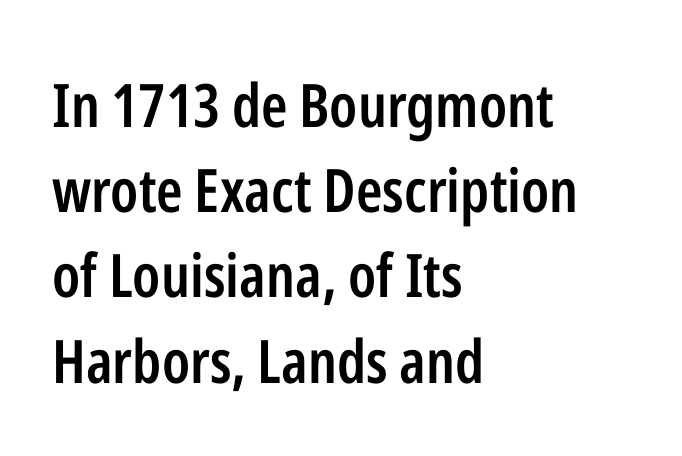
The image shows 60 px semibold, condensed sans-serif type, upright; set left-aligned, normal line spacing (1.42x), normal letter spacing, not underlined; low stroke contrast and a medium x-height.
